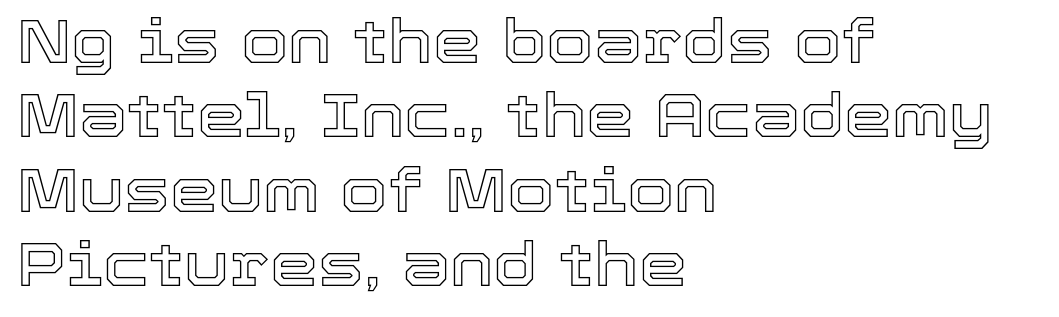
Q: Is the text italic (slanted)? A: No, it is upright.
Q: Is the text underlined? A: No.
Q: How is the paragraph aligned? A: Left-aligned.
Q: Is the spacing between letters normal or unusually wide? A: Normal.
Q: Width (condensed, normal, or wide)? A: Normal.
Q: x-height? A: Medium.
Q: Monospaced? A: No.
